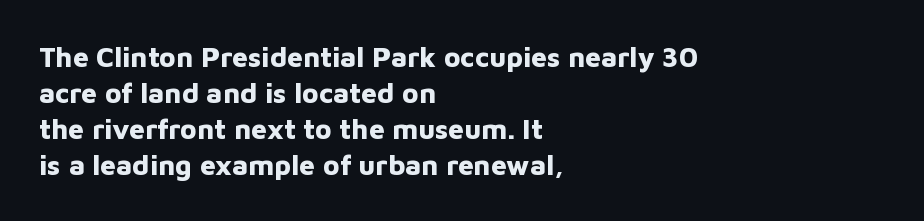
The image shows 28 px bold sans-serif type, upright; set left-aligned, normal line spacing (1.29x), normal letter spacing, not underlined; low stroke contrast and a medium x-height.
